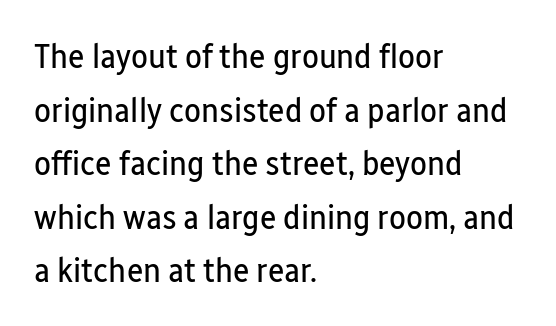
Q: Is the text bold? A: No.
Q: Is the text italic (slanted)? A: No, it is upright.
Q: Is the typeface a serif or a sans-serif typeface? A: Sans-serif.
Q: Is the text underlined? A: No.
Q: How is the paragraph aligned? A: Left-aligned.
Q: Is the spacing between letters normal or unusually wide? A: Normal.
Q: Is the spacing between lines tight, normal or loose? A: Normal.
Q: Width (condensed, normal, or wide)? A: Condensed.
Q: Stroke contrast? A: Low.
Q: x-height? A: Medium.
Q: Monospaced? A: No.
